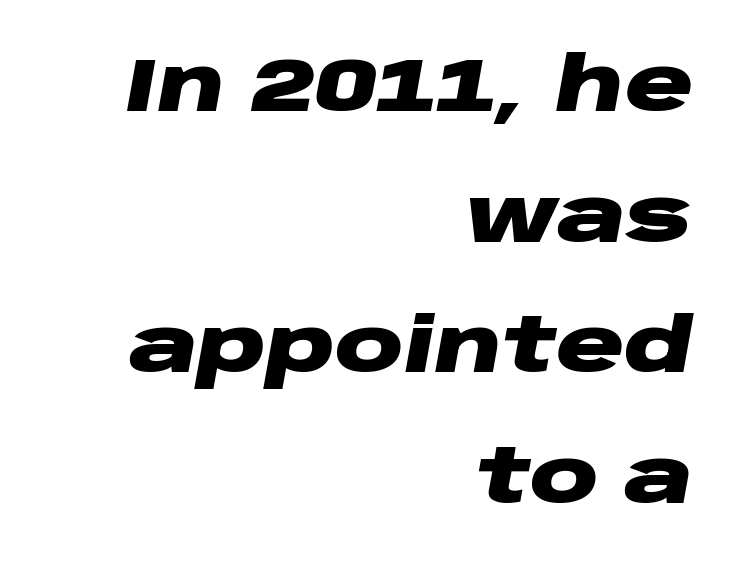
{"italic": "yes", "lean": "right", "slant_degrees": 10, "bold": "yes", "weight": "heavy", "width": "wide", "stroke_contrast": "low", "x_height": "large", "monospaced": "no", "underline": "no", "align": "right", "line_spacing_ratio": 1.72, "letter_spacing": "normal", "letter_spacing_em": 0.0, "glyph_px": 76}
